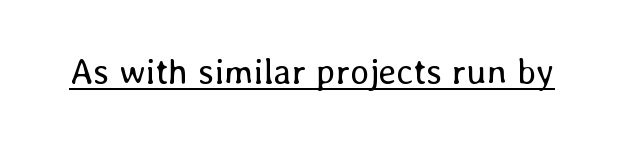
{"italic": "no", "bold": "no", "weight": "regular", "width": "normal", "stroke_contrast": "low", "x_height": "medium", "monospaced": "no", "underline": "yes", "letter_spacing": "normal", "letter_spacing_em": 0.0, "glyph_px": 36}
